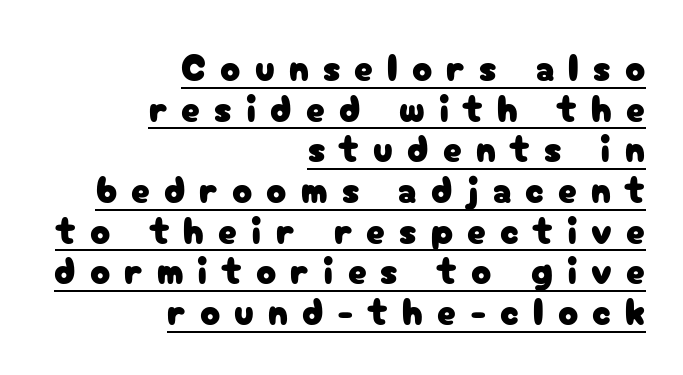
Q: Is the text italic (slanted)? A: No, it is upright.
Q: Is the typeface a serif or a sans-serif typeface? A: Sans-serif.
Q: Is the text underlined? A: Yes.
Q: How is the paragraph aligned? A: Right-aligned.
Q: Is the spacing between letters normal or unusually wide? A: Unusually wide.
Q: Is the spacing between lines tight, normal or loose? A: Tight.
Q: Width (condensed, normal, or wide)? A: Normal.
Q: Stroke contrast? A: Low.
Q: x-height? A: Medium.
Q: Monospaced? A: No.
